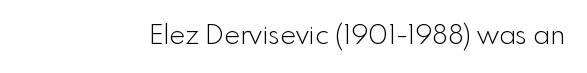
Q: Is the text bold? A: No.
Q: Is the text italic (slanted)? A: No, it is upright.
Q: Is the text underlined? A: No.
Q: Is the spacing between letters normal or unusually wide? A: Normal.
